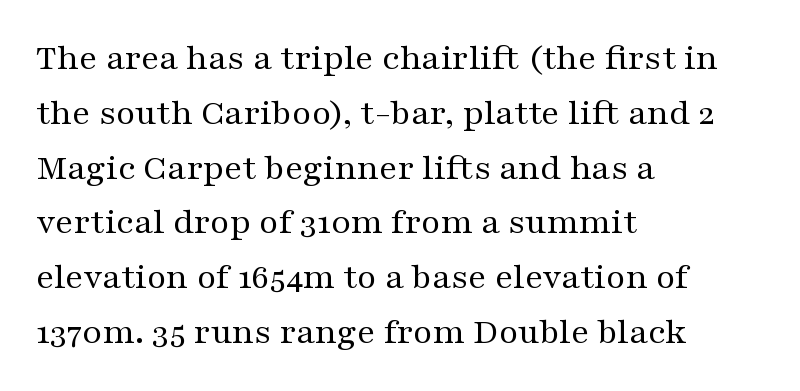
Unbolded letterforms with no extra heft. Regular leading. Letter spacing: default. The rendering shows small feet on the letterforms — a serif design. If you drew a ruler down the left edge, every line would touch it. Posture: vertical.
